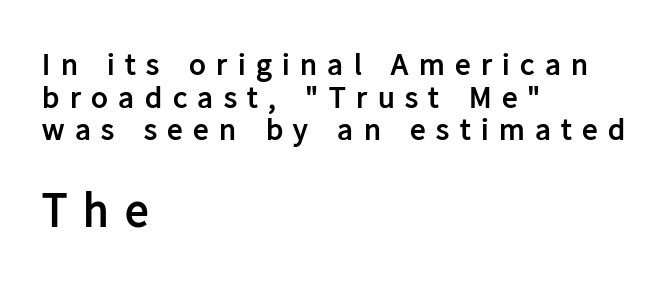
Q: Is the text bold? A: Yes.
Q: Is the text italic (slanted)? A: No, it is upright.
Q: Is the typeface a serif or a sans-serif typeface? A: Sans-serif.
Q: Is the text underlined? A: No.
Q: How is the paragraph aligned? A: Left-aligned.
Q: Is the spacing between letters normal or unusually wide? A: Unusually wide.
Q: Is the spacing between lines tight, normal or loose? A: Tight.
Q: Which block of text is set in a larger size, the first (top) or the second (bottom)? A: The second (bottom) one.
Q: Width (condensed, normal, or wide)? A: Normal.
Q: Stroke contrast? A: Low.
Q: x-height? A: Medium.
Q: Monospaced? A: No.
